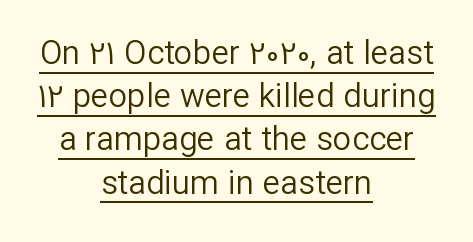
Q: Is the text bold? A: No.
Q: Is the text italic (slanted)? A: No, it is upright.
Q: Is the typeface a serif or a sans-serif typeface? A: Sans-serif.
Q: Is the text underlined? A: Yes.
Q: How is the paragraph aligned? A: Centered.
Q: Is the spacing between letters normal or unusually wide? A: Normal.
Q: Is the spacing between lines tight, normal or loose? A: Normal.
Q: Width (condensed, normal, or wide)? A: Normal.
Q: Stroke contrast? A: Low.
Q: x-height? A: Medium.
Q: Monospaced? A: No.
